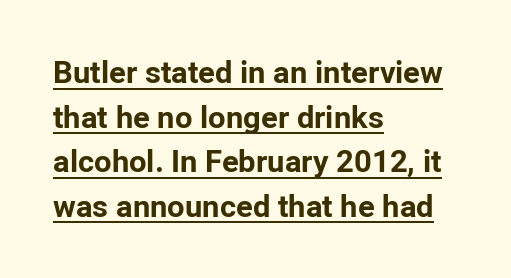
You could not count columns in this text — the font is proportionally spaced. The typography opts for an upright posture over an oblique one. Every word sits above its own underline. The designer went with a sans here, leaving each stem footless. I'd describe the lettering as bold — thick and assertive. These lines stack with their left ends in a neat column.
